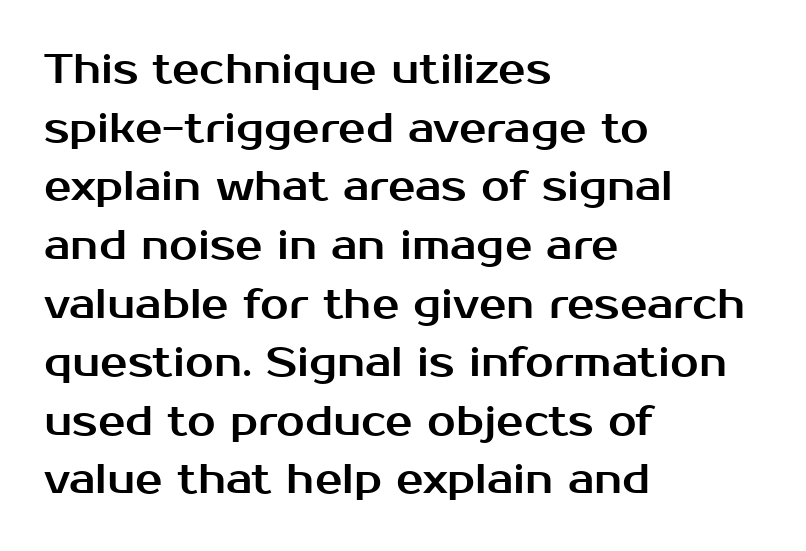
{"serif": "no", "italic": "no", "width": "normal", "stroke_contrast": "medium", "x_height": "medium", "monospaced": "no", "underline": "no", "align": "left", "line_spacing": "normal", "line_spacing_ratio": 1.43, "letter_spacing": "normal", "letter_spacing_em": 0.0, "glyph_px": 41}
